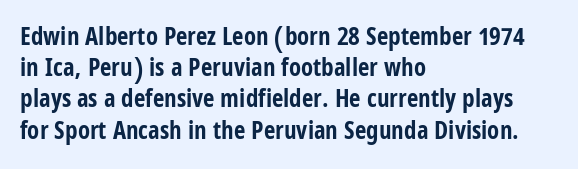
The image shows 25 px bold type, upright; set left-aligned, normal line spacing (1.25x), normal letter spacing, not underlined.
